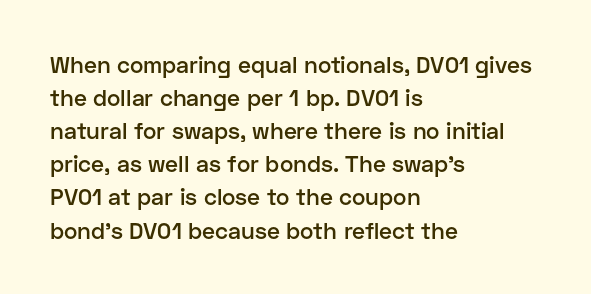
Default kerning and tracking; the words read as compact shapes. Quick note: interline space is typical. This rendering features lettering with no underline. Left-aligned paragraph, ragged on the right. The strokes are fattened partway — semibold, not bold. Italic: no, the glyphs are upright roman.
